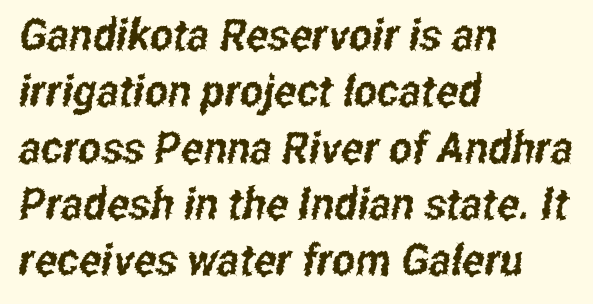
Q: Is the typeface a serif or a sans-serif typeface? A: Sans-serif.
Q: Is the text underlined? A: No.
Q: How is the paragraph aligned? A: Left-aligned.
Q: Is the spacing between letters normal or unusually wide? A: Normal.
Q: Is the spacing between lines tight, normal or loose? A: Normal.
Q: Width (condensed, normal, or wide)? A: Condensed.
Q: Stroke contrast? A: Low.
Q: x-height? A: Medium.
Q: Monospaced? A: No.
